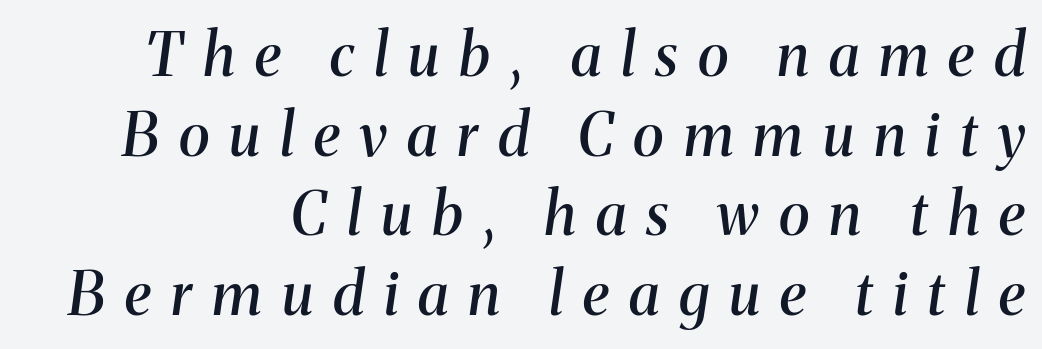
If you drew a ruler down the right edge, every line would touch it. Quick note: underline off. Varying glyph widths throughout — classic text-font behaviour. Reading down the column, the eye jumps a familiar distance to each next line. Yep, those are serifs on the letters. This sample uses expanded letter spacing, leaving extra air between glyphs.
